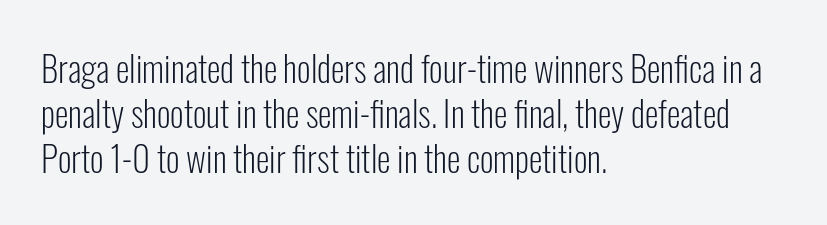
The image shows 35 px light, condensed sans-serif type, upright; set left-aligned, normal line spacing (1.28x), normal letter spacing, not underlined; low stroke contrast and a medium x-height.
